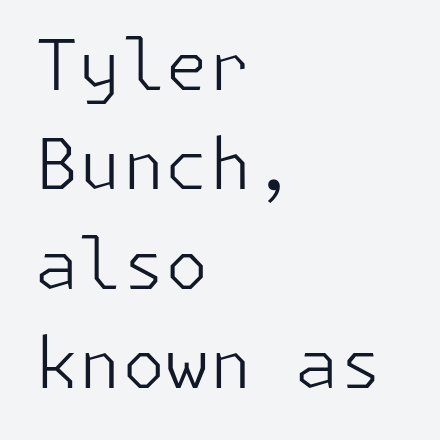
{"serif": "no", "italic": "no", "bold": "no", "weight": "light", "width": "normal", "stroke_contrast": "low", "x_height": "medium", "underline": "no", "align": "left", "line_spacing": "normal", "line_spacing_ratio": 1.42, "letter_spacing": "normal", "letter_spacing_em": 0.0, "glyph_px": 70}
